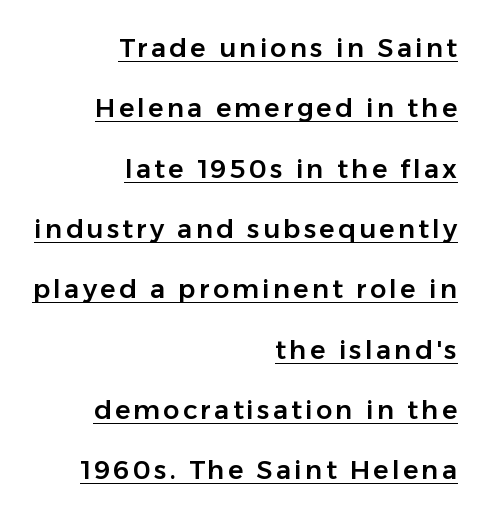
Q: Is the text italic (slanted)? A: No, it is upright.
Q: Is the text underlined? A: Yes.
Q: How is the paragraph aligned? A: Right-aligned.
Q: Is the spacing between lines tight, normal or loose? A: Loose.
